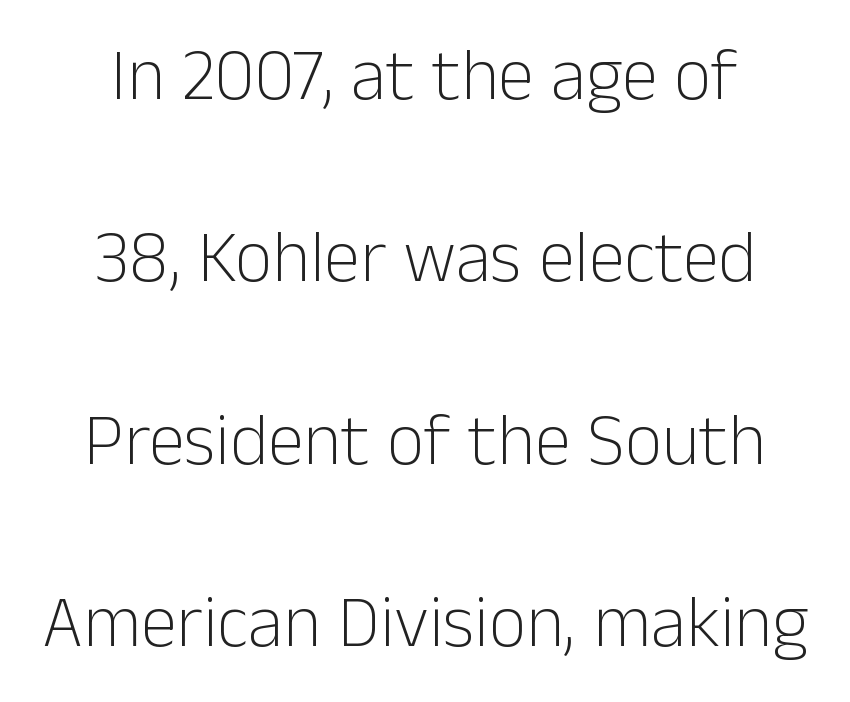
Q: Is the text bold? A: No.
Q: Is the text italic (slanted)? A: No, it is upright.
Q: Is the typeface a serif or a sans-serif typeface? A: Sans-serif.
Q: Is the text underlined? A: No.
Q: How is the paragraph aligned? A: Centered.
Q: Is the spacing between letters normal or unusually wide? A: Normal.
Q: Is the spacing between lines tight, normal or loose? A: Loose.
Q: Width (condensed, normal, or wide)? A: Normal.
Q: Stroke contrast? A: Low.
Q: x-height? A: Medium.
Q: Monospaced? A: No.
